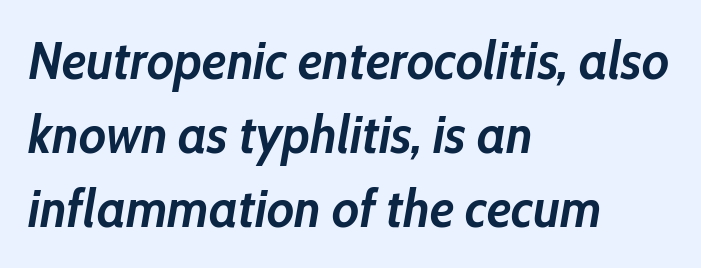
The image shows 52 px semibold type, italic (leaning right); set left-aligned, normal line spacing (1.42x), normal letter spacing, not underlined; low stroke contrast and a medium x-height.
